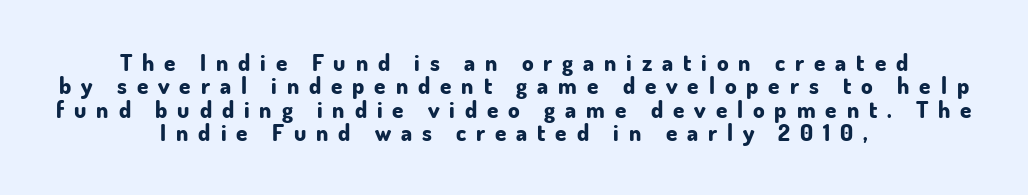
{"italic": "no", "bold": "yes", "underline": "no", "align": "center", "line_spacing": "tight", "line_spacing_ratio": 1.02, "letter_spacing": "wide", "letter_spacing_em": 0.43, "glyph_px": 23}
